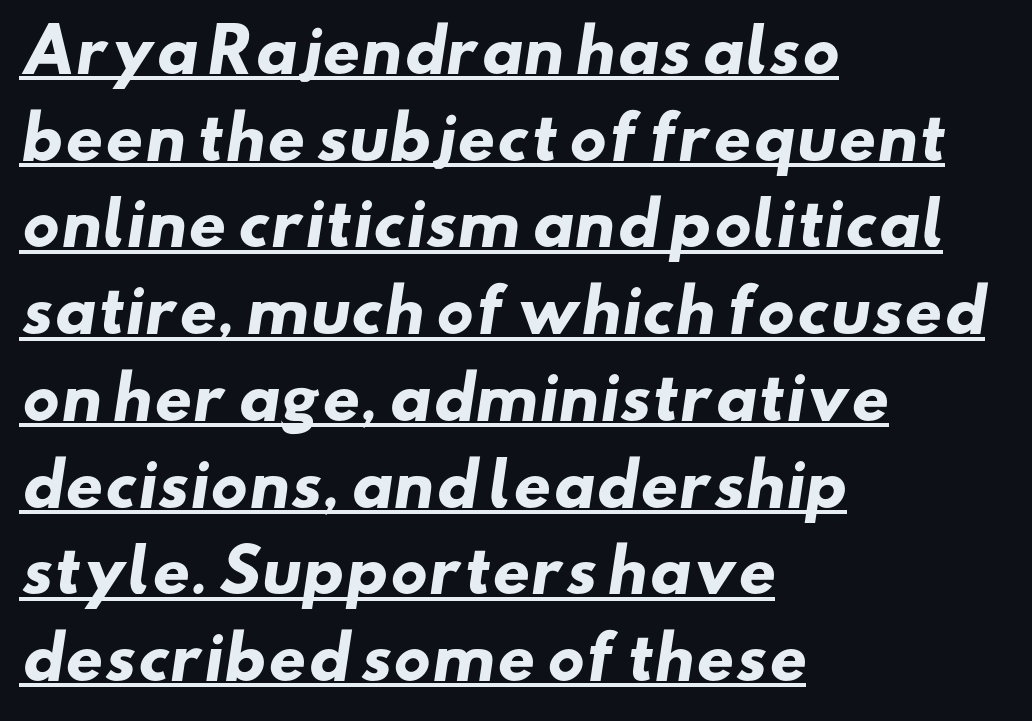
{"serif": "no", "bold": "yes", "weight": "heavy", "width": "wide", "stroke_contrast": "low", "x_height": "small", "monospaced": "no", "underline": "yes", "align": "left", "line_spacing": "normal", "line_spacing_ratio": 1.47, "letter_spacing": "normal", "letter_spacing_em": 0.0, "glyph_px": 59}
